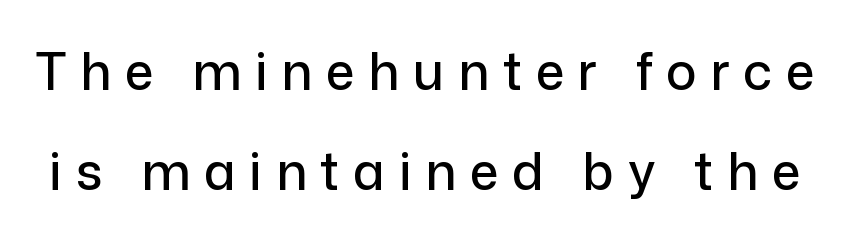
Caption: expanded tracking, letters set apart. Leading is clearly above the norm, producing a sparse column. The foot of each line stays bare and open. Ordinary non-slanted type is in use. The letters carry no serifs — their stems end cleanly without finishing strokes. This sample has the flowing, uneven cadence of proportional lettering.
